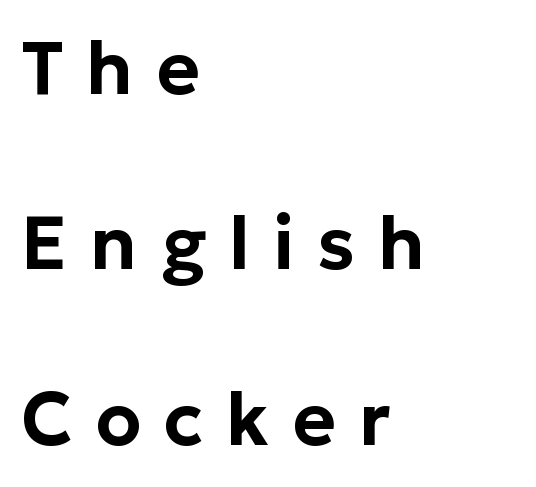
Q: Is the text italic (slanted)? A: No, it is upright.
Q: Is the typeface a serif or a sans-serif typeface? A: Sans-serif.
Q: Is the text underlined? A: No.
Q: How is the paragraph aligned? A: Left-aligned.
Q: Is the spacing between letters normal or unusually wide? A: Unusually wide.
Q: Is the spacing between lines tight, normal or loose? A: Loose.
Q: Width (condensed, normal, or wide)? A: Normal.
Q: Stroke contrast? A: Low.
Q: x-height? A: Medium.
Q: Monospaced? A: No.
